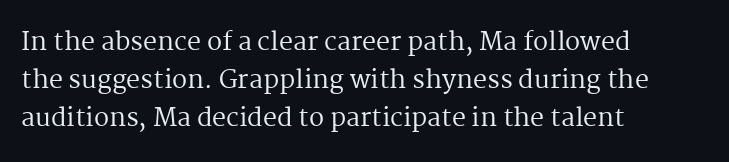
The image shows 25 px text type, upright; set left-aligned, normal line spacing (1.52x), normal letter spacing, not underlined.
